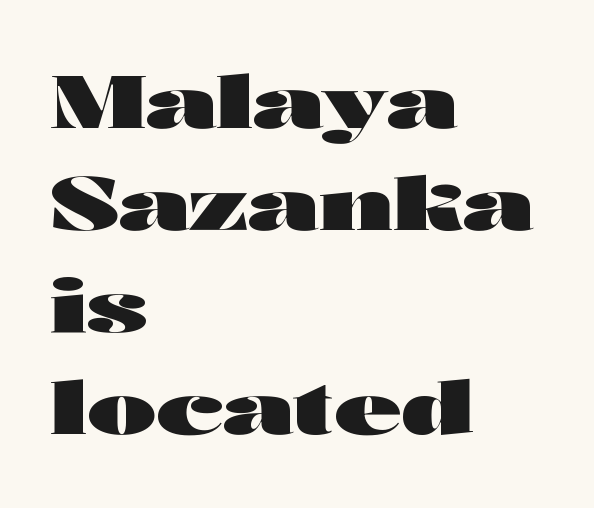
{"italic": "no", "bold": "yes", "weight": "heavy", "width": "wide", "stroke_contrast": "high", "x_height": "medium", "monospaced": "no", "underline": "no", "align": "left", "line_spacing": "normal", "line_spacing_ratio": 1.38, "letter_spacing": "normal", "letter_spacing_em": 0.0, "glyph_px": 74}
